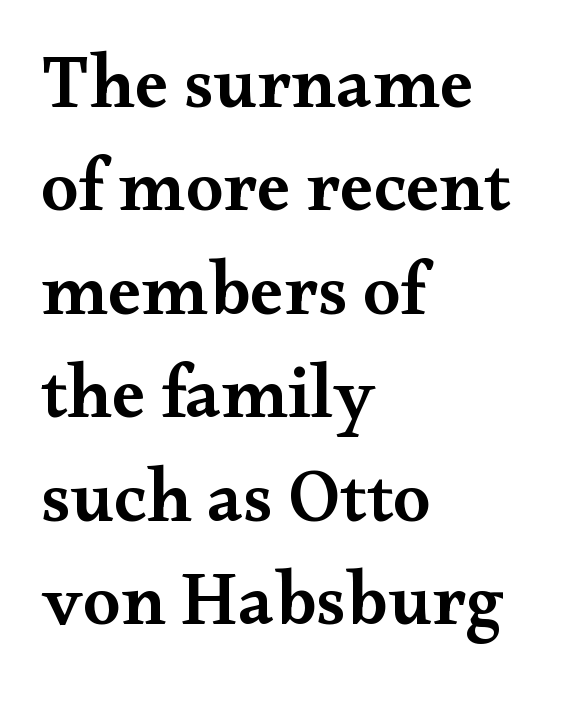
Q: Is the text bold? A: Semi-bold.
Q: Is the text italic (slanted)? A: No, it is upright.
Q: Is the typeface a serif or a sans-serif typeface? A: Serif.
Q: Is the text underlined? A: No.
Q: How is the paragraph aligned? A: Left-aligned.
Q: Is the spacing between letters normal or unusually wide? A: Normal.
Q: Is the spacing between lines tight, normal or loose? A: Normal.
Q: Width (condensed, normal, or wide)? A: Wide.
Q: Stroke contrast? A: Medium.
Q: x-height? A: Small.
Q: Monospaced? A: No.
